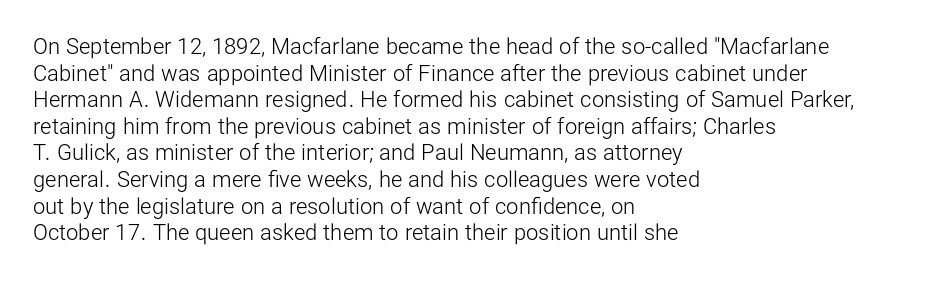
{"italic": "no", "bold": "no", "underline": "no", "align": "left", "line_spacing_ratio": 1.21, "letter_spacing": "normal", "letter_spacing_em": 0.0, "glyph_px": 22}
